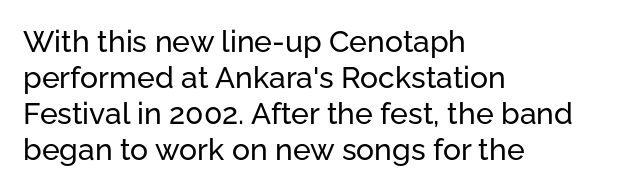
The image shows 30 px sans-serif type, upright; set left-aligned, line spacing 1.2x, normal letter spacing, not underlined; low stroke contrast and a medium x-height.
